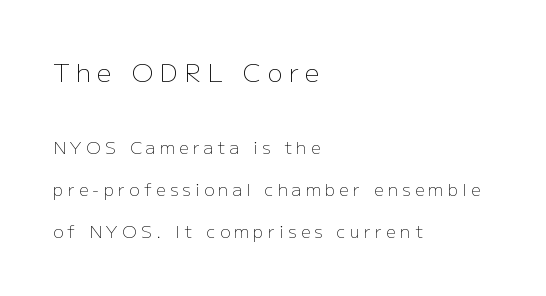
Q: Is the text bold? A: No.
Q: Is the text italic (slanted)? A: No, it is upright.
Q: Is the text underlined? A: No.
Q: How is the paragraph aligned? A: Left-aligned.
Q: Is the spacing between letters normal or unusually wide? A: Unusually wide.
Q: Is the spacing between lines tight, normal or loose? A: Loose.
Q: Which block of text is set in a larger size, the first (top) or the second (bottom)? A: The first (top) one.
